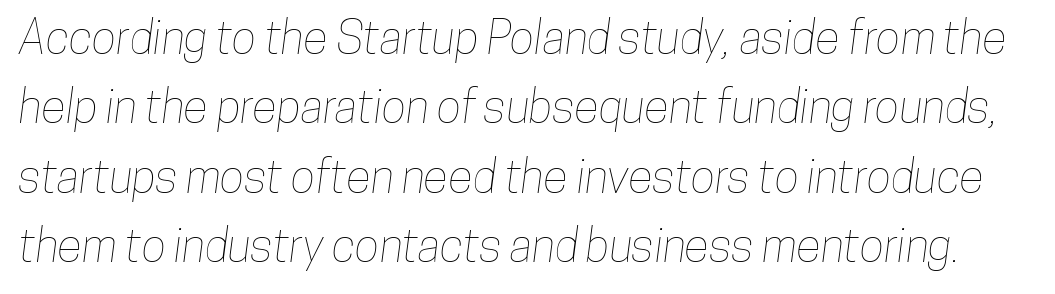
{"width": "condensed", "stroke_contrast": "low", "x_height": "medium", "monospaced": "no", "underline": "no", "line_spacing": "normal", "line_spacing_ratio": 1.51, "letter_spacing": "normal", "letter_spacing_em": 0.0, "glyph_px": 46}
